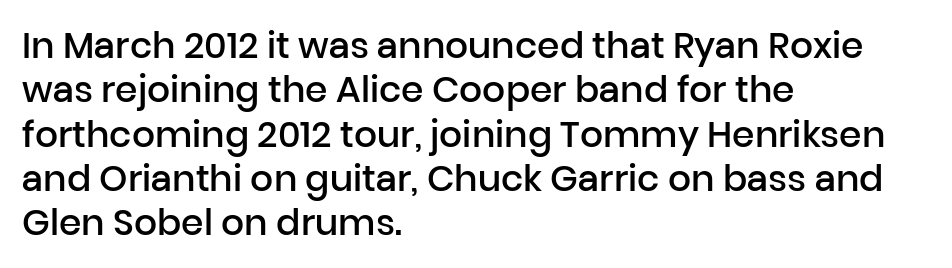
The image shows 36 px semibold sans-serif type, upright; set left-aligned, line spacing 1.23x, normal letter spacing, not underlined; low stroke contrast and a medium x-height.
